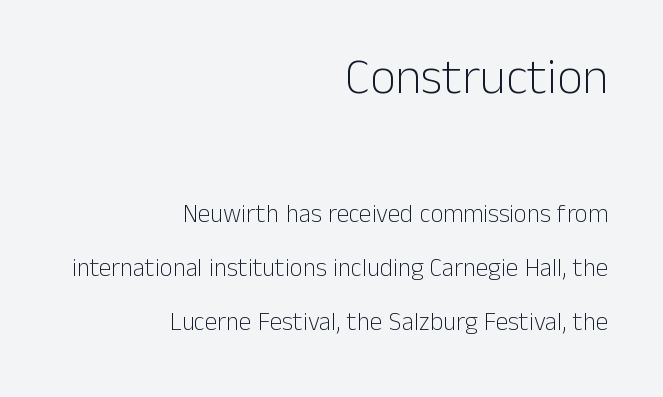
Q: Is the text bold? A: No.
Q: Is the text italic (slanted)? A: No, it is upright.
Q: Is the typeface a serif or a sans-serif typeface? A: Sans-serif.
Q: Is the text underlined? A: No.
Q: How is the paragraph aligned? A: Right-aligned.
Q: Is the spacing between letters normal or unusually wide? A: Normal.
Q: Is the spacing between lines tight, normal or loose? A: Loose.
Q: Which block of text is set in a larger size, the first (top) or the second (bottom)? A: The first (top) one.
Q: Width (condensed, normal, or wide)? A: Normal.
Q: Stroke contrast? A: Low.
Q: x-height? A: Medium.
Q: Monospaced? A: No.
